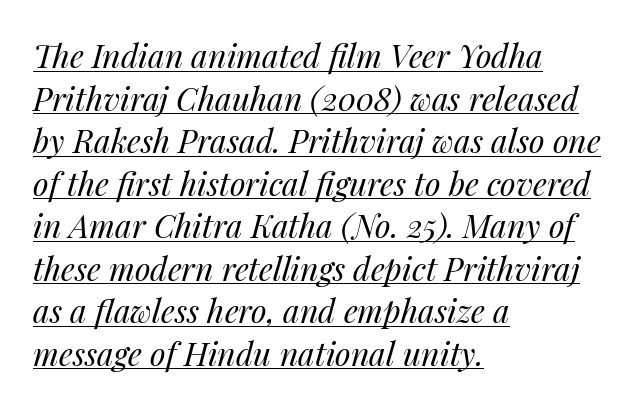
Q: Is the text bold? A: No.
Q: Is the text italic (slanted)? A: Yes, it leans right by about 14 degrees.
Q: Is the text underlined? A: Yes.
Q: How is the paragraph aligned? A: Left-aligned.
Q: Is the spacing between letters normal or unusually wide? A: Normal.
Q: Is the spacing between lines tight, normal or loose? A: Normal.
Q: Width (condensed, normal, or wide)? A: Normal.
Q: Stroke contrast? A: Medium.
Q: x-height? A: Medium.
Q: Monospaced? A: No.
